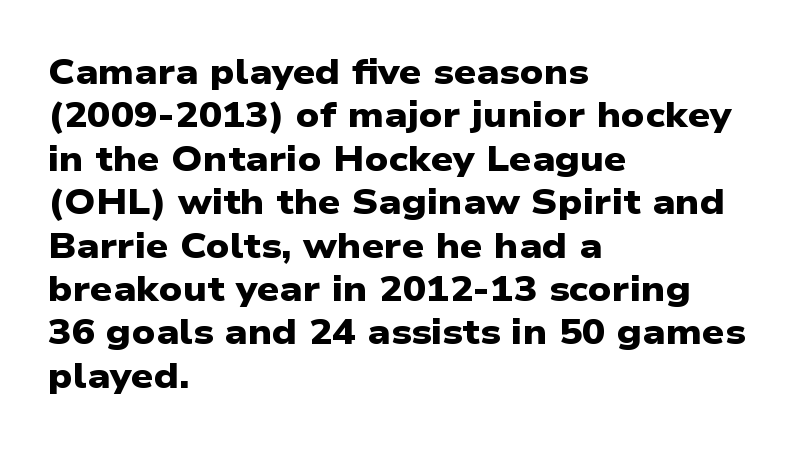
The image shows 35 px heavy, wide sans-serif type; set left-aligned, line spacing 1.24x, normal letter spacing, not underlined; low stroke contrast and a medium x-height.
